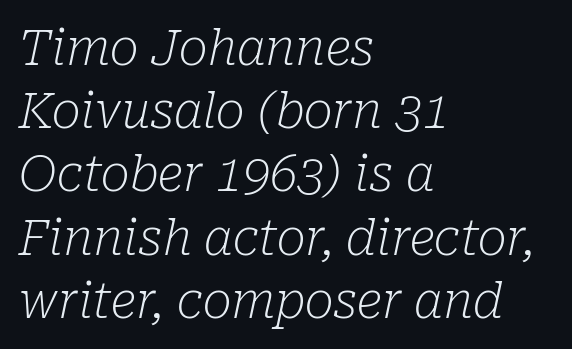
The image shows 49 px light serif type, italic (leaning right); set left-aligned, normal line spacing (1.29x), normal letter spacing, not underlined; low stroke contrast and a medium x-height.
